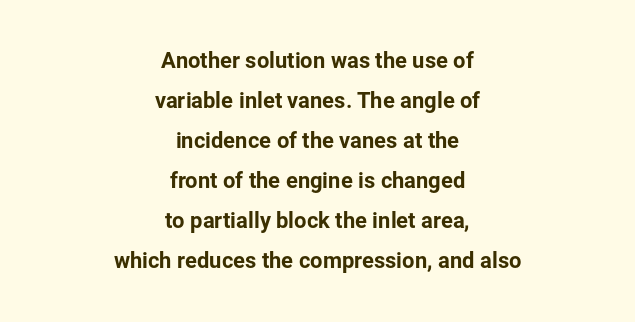
Q: Is the text italic (slanted)? A: No, it is upright.
Q: Is the text underlined? A: No.
Q: How is the paragraph aligned? A: Centered.
Q: Is the spacing between letters normal or unusually wide? A: Normal.
